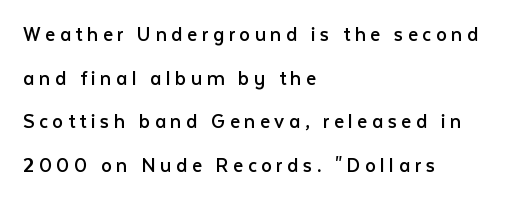
{"italic": "no", "bold": "no", "underline": "no", "align": "left", "line_spacing": "loose", "line_spacing_ratio": 1.98, "letter_spacing": "wide", "letter_spacing_em": 0.2, "glyph_px": 22}
